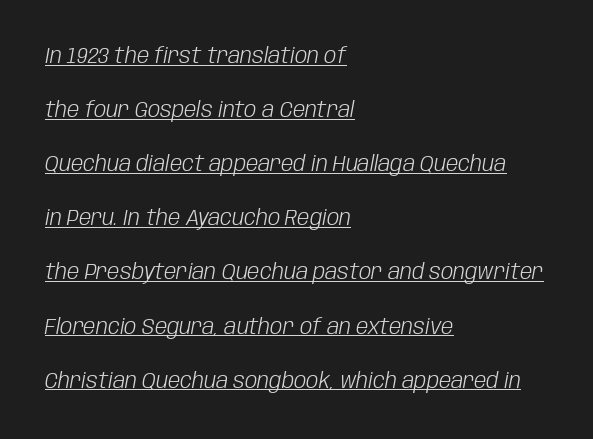
{"italic": "yes", "lean": "right", "slant_degrees": 10, "bold": "no", "underline": "yes", "align": "left", "line_spacing": "loose", "line_spacing_ratio": 2.46, "letter_spacing": "normal", "letter_spacing_em": 0.0, "glyph_px": 22}
